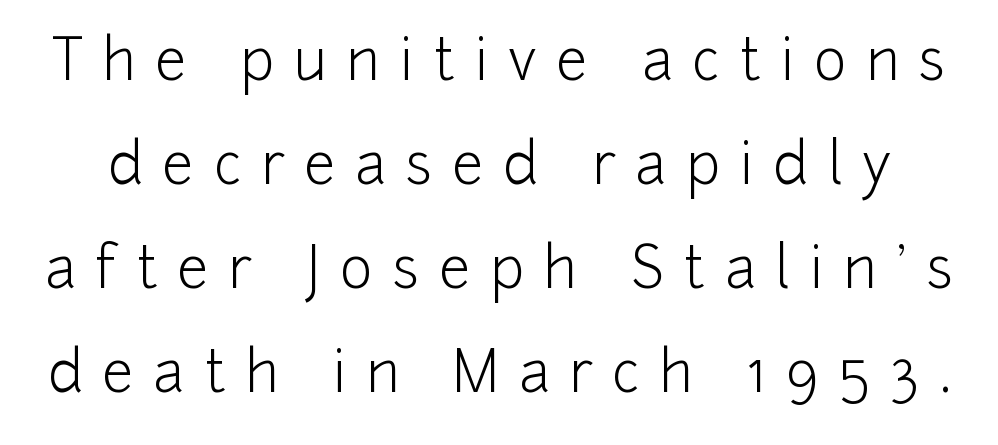
{"serif": "no", "italic": "no", "bold": "no", "weight": "light", "width": "normal", "stroke_contrast": "low", "x_height": "medium", "monospaced": "no", "underline": "no", "line_spacing_ratio": 1.86, "letter_spacing": "wide", "letter_spacing_em": 0.35, "glyph_px": 56}
